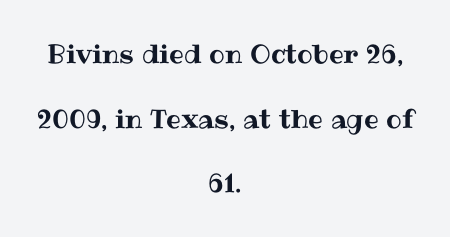
{"italic": "no", "underline": "no", "align": "center", "line_spacing": "loose", "line_spacing_ratio": 2.49, "letter_spacing": "normal", "letter_spacing_em": 0.0, "glyph_px": 26}
